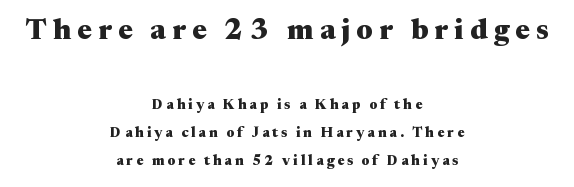
{"serif": "yes", "italic": "no", "bold": "yes", "weight": "heavy", "width": "wide", "stroke_contrast": "medium", "x_height": "medium", "monospaced": "no", "underline": "no", "align": "center", "line_spacing": "loose", "line_spacing_ratio": 2.0, "letter_spacing": "wide", "letter_spacing_em": 0.21, "larger_block": "first", "size_ratio": 2.07, "glyph_px": 29}
